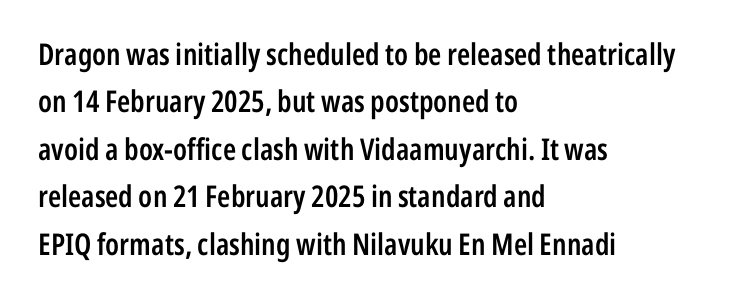
{"serif": "no", "italic": "no", "bold": "semi", "weight": "semibold", "width": "condensed", "stroke_contrast": "low", "x_height": "medium", "monospaced": "no", "underline": "no", "align": "left", "line_spacing": "normal", "line_spacing_ratio": 1.58, "letter_spacing": "normal", "letter_spacing_em": 0.0, "glyph_px": 30}
